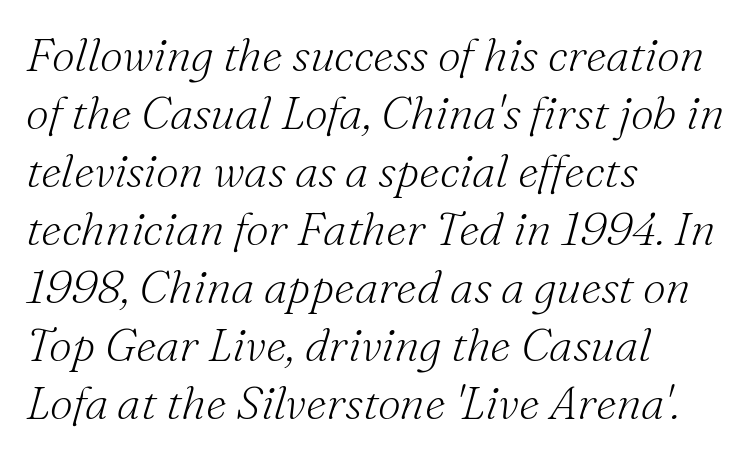
The image shows 46 px light serif type, italic (leaning right); set left-aligned, normal line spacing (1.26x), normal letter spacing, not underlined; medium stroke contrast and a small x-height.
